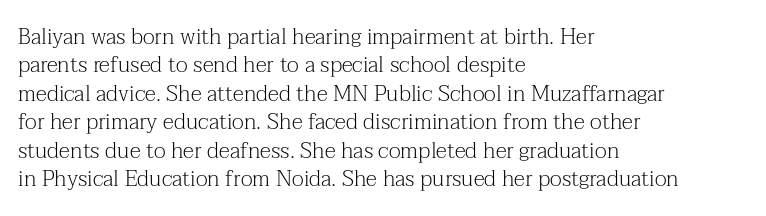
Q: Is the text bold? A: No.
Q: Is the text italic (slanted)? A: No, it is upright.
Q: Is the text underlined? A: No.
Q: How is the paragraph aligned? A: Left-aligned.
Q: Is the spacing between letters normal or unusually wide? A: Normal.
Q: Is the spacing between lines tight, normal or loose? A: Normal.
